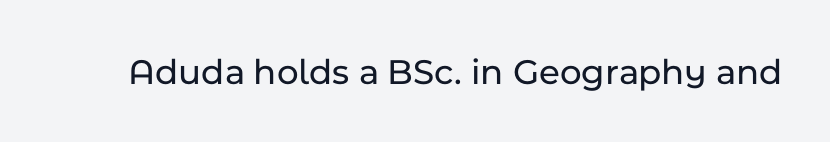
Spacing between characters is what you'd get straight out of the box. Just letters on the line, the space beneath them empty. This rendering employs a face without finishing strokes, i.e., a sans-serif. Each letter keeps its own natural width here, so spacing adapts to shape. Quick note: not italic, upright.
